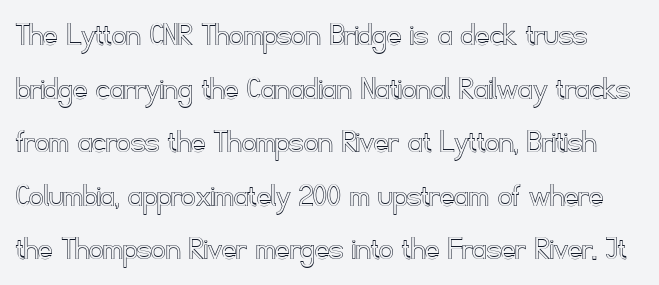
Q: Is the text italic (slanted)? A: No, it is upright.
Q: Is the text underlined? A: No.
Q: Is the spacing between letters normal or unusually wide? A: Normal.
Q: Is the spacing between lines tight, normal or loose? A: Normal.
Q: Width (condensed, normal, or wide)? A: Normal.
Q: x-height? A: Small.
Q: Monospaced? A: No.
